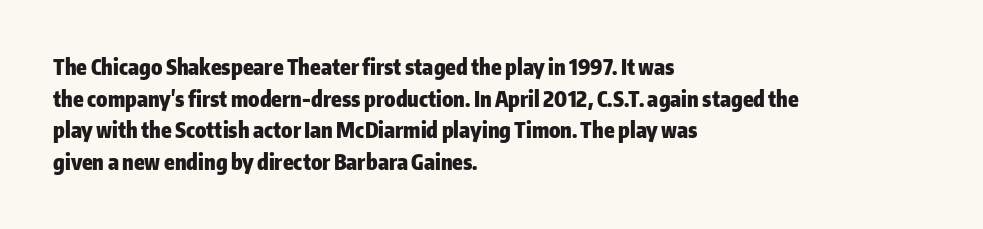
Q: Is the text bold? A: Yes.
Q: Is the text italic (slanted)? A: No, it is upright.
Q: Is the text underlined? A: No.
Q: How is the paragraph aligned? A: Left-aligned.
Q: Is the spacing between letters normal or unusually wide? A: Normal.
Q: Is the spacing between lines tight, normal or loose? A: Normal.
